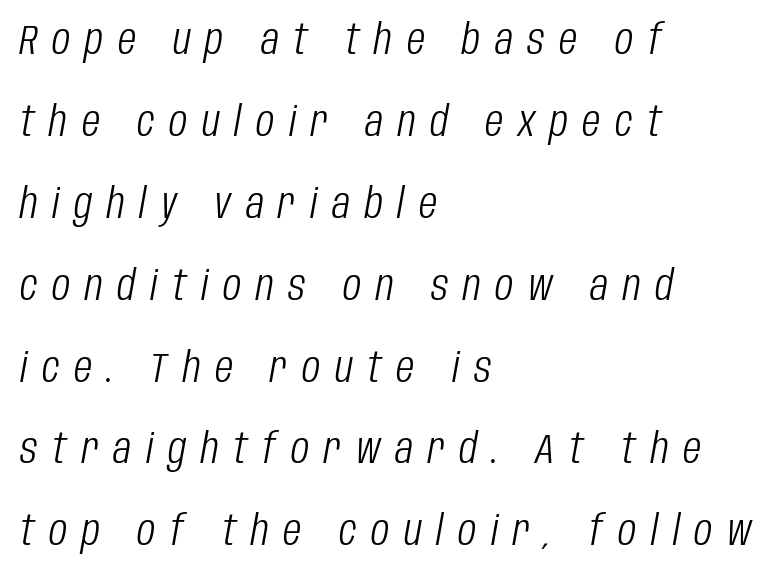
Think standard paragraph weight, or any step lighter than that. Regarding leading, the lines here are spaced well apart. These lines have a slow, spaced-out rhythm from letter to letter. Clear beneath every line of the passage. Characters are canted at an angle relative to the baseline's perpendicular.
